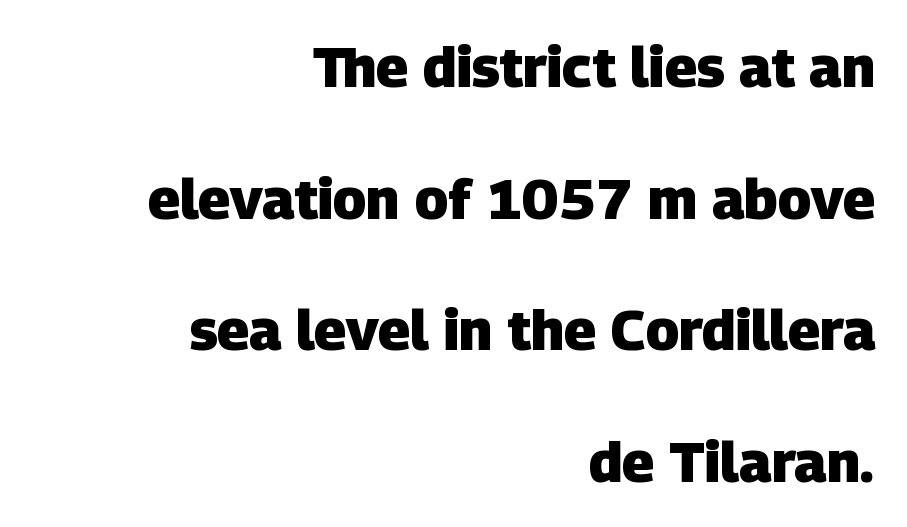
Q: Is the text bold? A: Yes.
Q: Is the typeface a serif or a sans-serif typeface? A: Sans-serif.
Q: Is the text underlined? A: No.
Q: How is the paragraph aligned? A: Right-aligned.
Q: Is the spacing between letters normal or unusually wide? A: Normal.
Q: Is the spacing between lines tight, normal or loose? A: Loose.
Q: Width (condensed, normal, or wide)? A: Normal.
Q: Stroke contrast? A: Low.
Q: x-height? A: Large.
Q: Monospaced? A: No.
